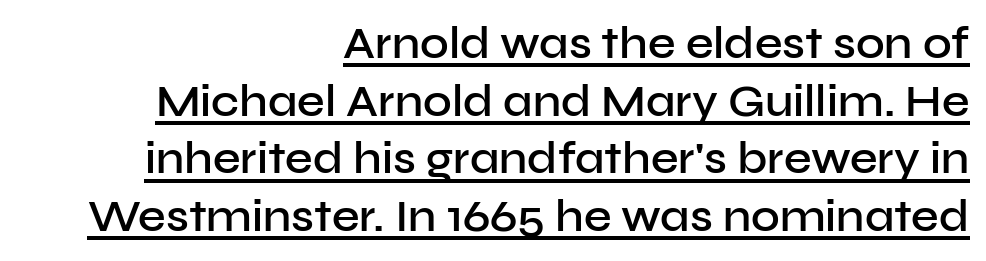
The image shows 44 px semibold sans-serif type, upright; set right-aligned, normal line spacing (1.31x), normal letter spacing, underlined; low stroke contrast and a medium x-height.
